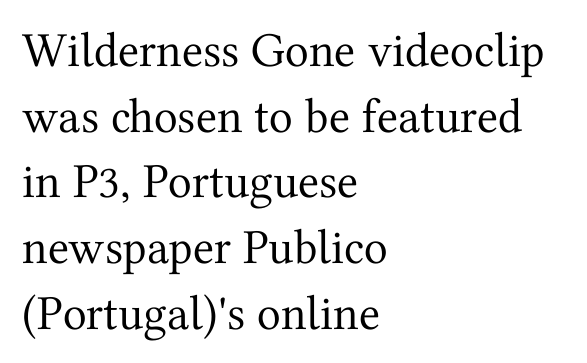
Q: Is the text bold? A: No.
Q: Is the text italic (slanted)? A: No, it is upright.
Q: Is the typeface a serif or a sans-serif typeface? A: Serif.
Q: Is the text underlined? A: No.
Q: How is the paragraph aligned? A: Left-aligned.
Q: Is the spacing between letters normal or unusually wide? A: Normal.
Q: Is the spacing between lines tight, normal or loose? A: Normal.
Q: Width (condensed, normal, or wide)? A: Normal.
Q: Stroke contrast? A: Medium.
Q: x-height? A: Medium.
Q: Monospaced? A: No.
